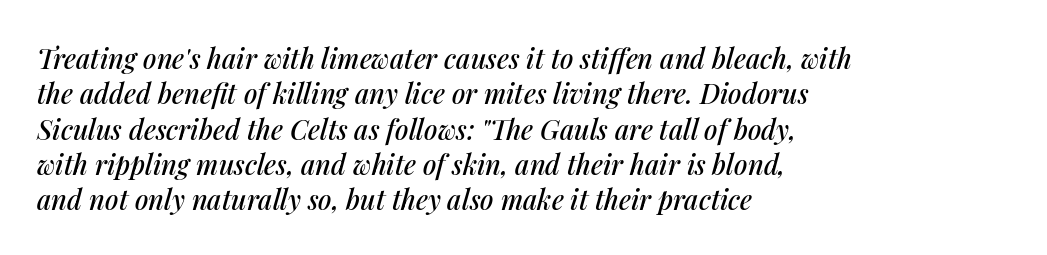
The image shows 27 px text type, italic (leaning right); set left-aligned, normal line spacing (1.31x), normal letter spacing, not underlined.
